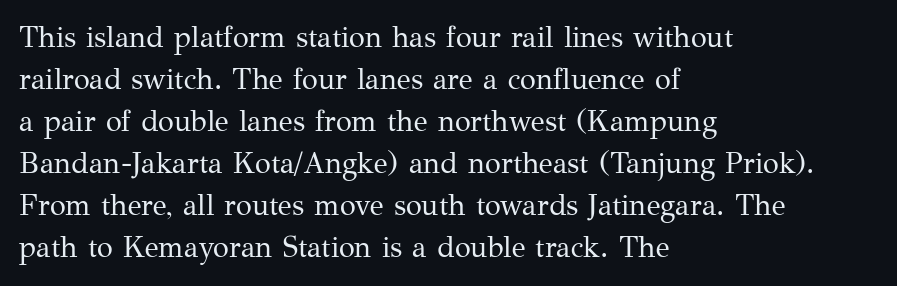
{"serif": "yes", "italic": "no", "bold": "no", "weight": "regular", "width": "normal", "stroke_contrast": "medium", "x_height": "medium", "monospaced": "no", "underline": "no", "align": "left", "line_spacing": "normal", "line_spacing_ratio": 1.45, "letter_spacing": "normal", "letter_spacing_em": 0.0, "glyph_px": 29}
